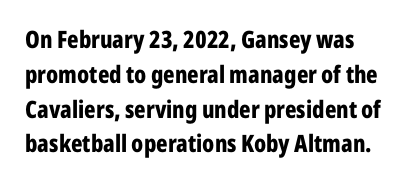
The block of text has a typical density, with ordinary space between rows. Quick note: not italic, upright. Strokes here are thick enough to call this a true bold. In terms of letterspacing, this is plain default setting. Plain, unruled lines of type.
